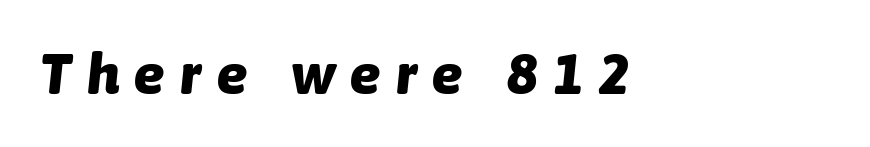
Q: Is the text bold? A: Yes.
Q: Is the text italic (slanted)? A: Yes, it leans right by about 6 degrees.
Q: Is the text underlined? A: No.
Q: How is the paragraph aligned? A: Left-aligned.
Q: Is the spacing between letters normal or unusually wide? A: Unusually wide.
Q: Width (condensed, normal, or wide)? A: Normal.
Q: Stroke contrast? A: Low.
Q: x-height? A: Medium.
Q: Monospaced? A: No.
